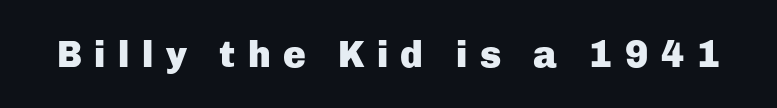
Q: Is the text bold? A: Yes.
Q: Is the text italic (slanted)? A: No, it is upright.
Q: Is the typeface a serif or a sans-serif typeface? A: Sans-serif.
Q: Is the text underlined? A: No.
Q: Is the spacing between letters normal or unusually wide? A: Unusually wide.
Q: Width (condensed, normal, or wide)? A: Normal.
Q: Stroke contrast? A: Low.
Q: x-height? A: Medium.
Q: Monospaced? A: No.
